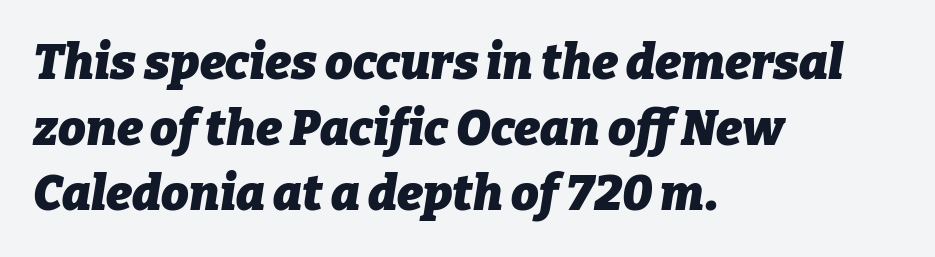
{"italic": "yes", "lean": "right", "slant_degrees": 9, "bold": "yes", "weight": "heavy", "width": "normal", "stroke_contrast": "low", "x_height": "medium", "monospaced": "no", "underline": "no", "align": "left", "line_spacing": "normal", "line_spacing_ratio": 1.34, "letter_spacing": "normal", "letter_spacing_em": 0.0, "glyph_px": 49}
